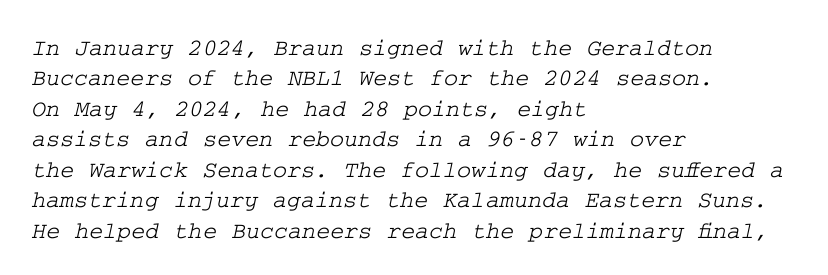
{"underline": "no", "align": "left", "line_spacing": "normal", "line_spacing_ratio": 1.27, "letter_spacing": "normal", "letter_spacing_em": 0.0, "glyph_px": 24}
